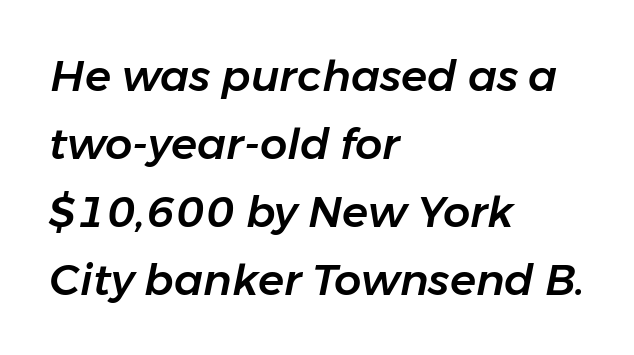
The lines are quadded left. Between one letter and the next there's only the usual sliver of space. Is there much room between lines? A standard amount, neither cramped nor airy. The foot of each line stays bare and open. Here the designer chose a conventional face with non-uniform glyph widths.
